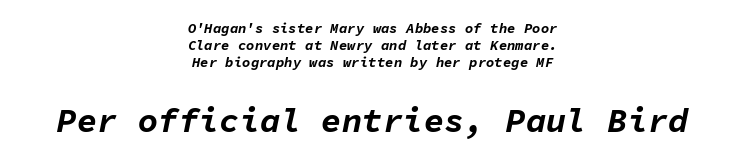
A full-strength bold gives these letters their thick strokes. Small over large — that's the arrangement of the two blocks here. Looking at the ascenders, they clearly lean. Centered paragraph, ragged on both sides. Each letter, wide or thin by design, is forced into the same width here.
